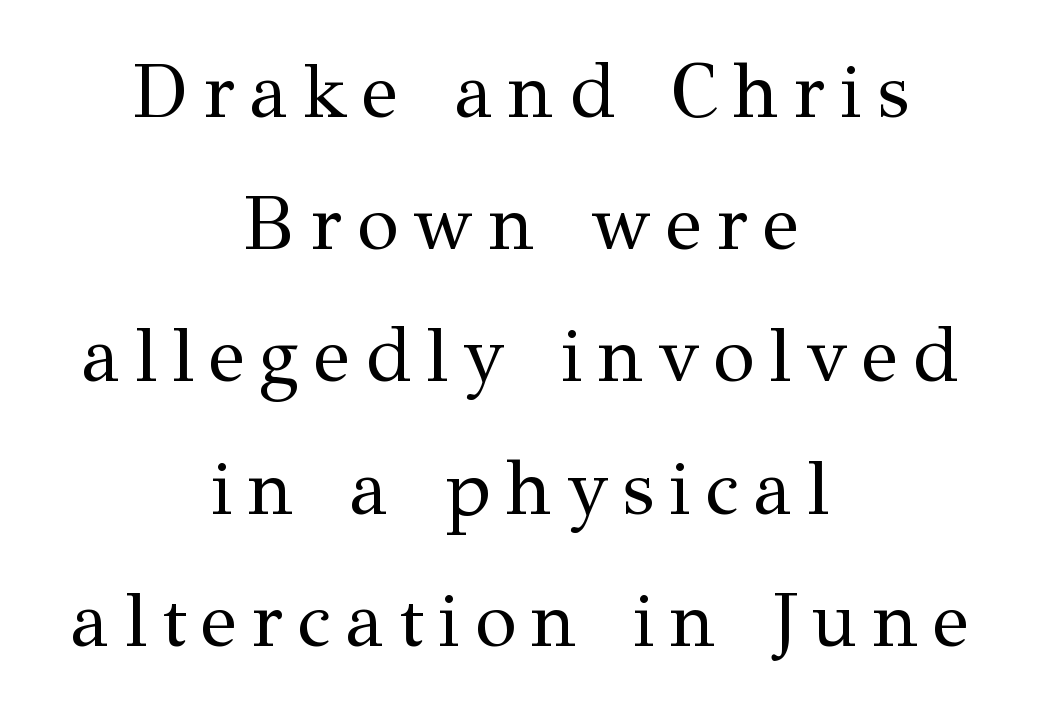
Counters stay open thanks to moderate or lighter strokes. I'd call this a serif setting — the letters wear small feet. Layout note: lines centered. You could not count columns in this text — the font is proportionally spaced. Each word looks stretched out because of the extra space between its letters.
